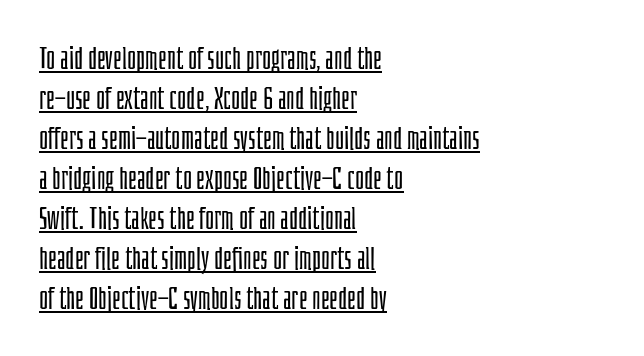
Q: Is the text bold? A: No.
Q: Is the text italic (slanted)? A: No, it is upright.
Q: Is the typeface a serif or a sans-serif typeface? A: Sans-serif.
Q: Is the text underlined? A: Yes.
Q: How is the paragraph aligned? A: Left-aligned.
Q: Is the spacing between letters normal or unusually wide? A: Normal.
Q: Is the spacing between lines tight, normal or loose? A: Normal.
Q: Width (condensed, normal, or wide)? A: Condensed.
Q: Stroke contrast? A: Low.
Q: x-height? A: Large.
Q: Monospaced? A: No.
